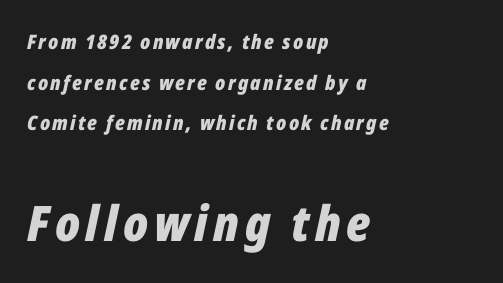
{"italic": "yes", "lean": "right", "slant_degrees": 12, "bold": "yes", "weight": "bold", "width": "condensed", "stroke_contrast": "low", "x_height": "medium", "monospaced": "no", "underline": "no", "align": "left", "line_spacing": "loose", "line_spacing_ratio": 2.03, "larger_block": "second", "size_ratio": 2.45, "glyph_px": 49}
